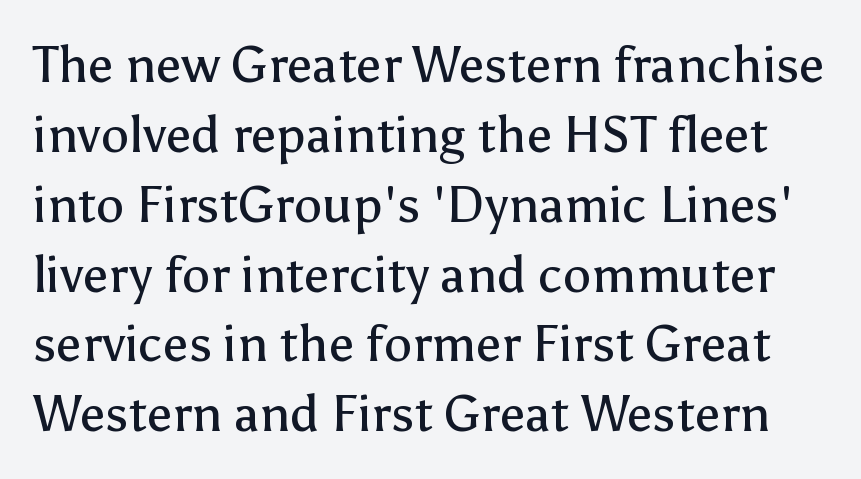
Q: Is the text bold? A: No.
Q: Is the text italic (slanted)? A: No, it is upright.
Q: Is the typeface a serif or a sans-serif typeface? A: Sans-serif.
Q: Is the text underlined? A: No.
Q: Is the spacing between letters normal or unusually wide? A: Normal.
Q: Is the spacing between lines tight, normal or loose? A: Normal.
Q: Width (condensed, normal, or wide)? A: Normal.
Q: Stroke contrast? A: Low.
Q: x-height? A: Medium.
Q: Monospaced? A: No.
